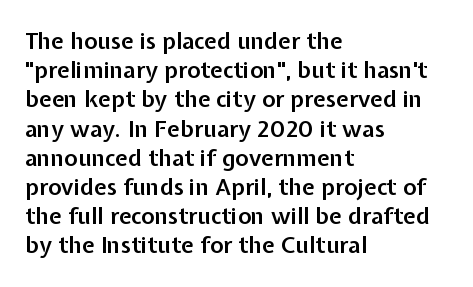
Every row of glyphs begins at an identical x-position on the left. Quick note: not italic, upright. A typesetter would call this zero additional tracking. Check under the words: just untouched page.
